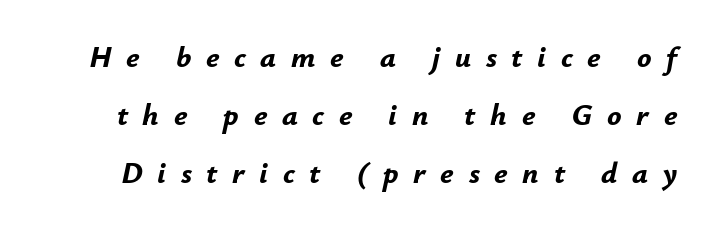
The image shows 30 px bold type, italic (leaning right); set loose line spacing (1.93x), unusually wide letter spacing (+0.49 em), not underlined; low stroke contrast and a small x-height.
